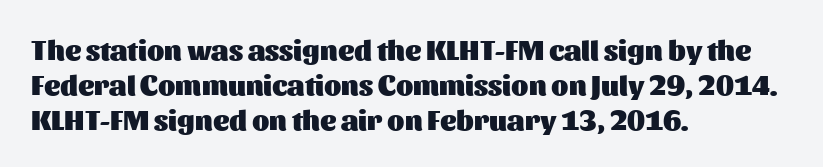
Q: Is the text bold? A: Yes.
Q: Is the text italic (slanted)? A: No, it is upright.
Q: Is the typeface a serif or a sans-serif typeface? A: Sans-serif.
Q: Is the text underlined? A: No.
Q: How is the paragraph aligned? A: Left-aligned.
Q: Is the spacing between letters normal or unusually wide? A: Normal.
Q: Is the spacing between lines tight, normal or loose? A: Normal.
Q: Width (condensed, normal, or wide)? A: Normal.
Q: Stroke contrast? A: Medium.
Q: x-height? A: Medium.
Q: Monospaced? A: No.
